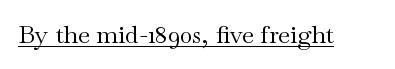
Q: Is the text bold? A: No.
Q: Is the text italic (slanted)? A: No, it is upright.
Q: Is the text underlined? A: Yes.
Q: Is the spacing between letters normal or unusually wide? A: Normal.
